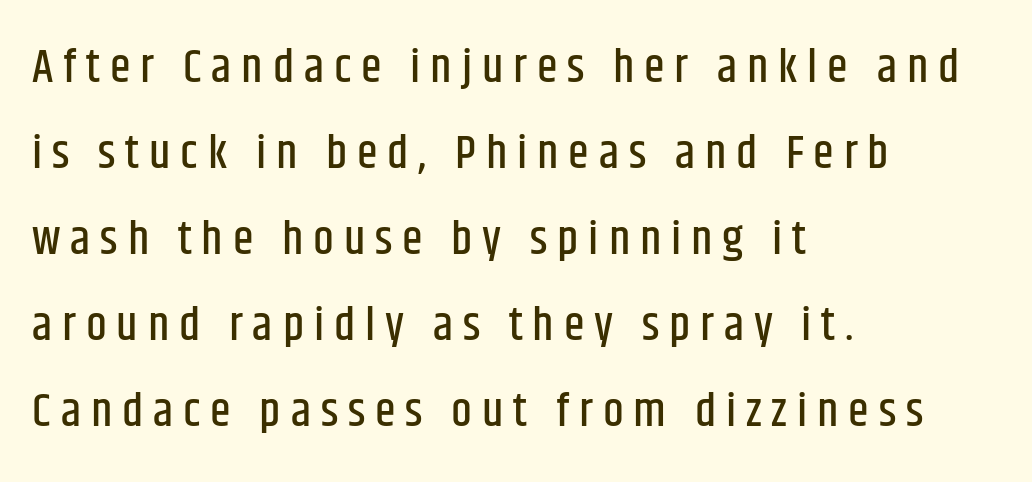
Q: Is the text italic (slanted)? A: No, it is upright.
Q: Is the typeface a serif or a sans-serif typeface? A: Sans-serif.
Q: Is the text underlined? A: No.
Q: How is the paragraph aligned? A: Left-aligned.
Q: Is the spacing between letters normal or unusually wide? A: Unusually wide.
Q: Width (condensed, normal, or wide)? A: Condensed.
Q: Stroke contrast? A: Low.
Q: x-height? A: Large.
Q: Monospaced? A: No.
